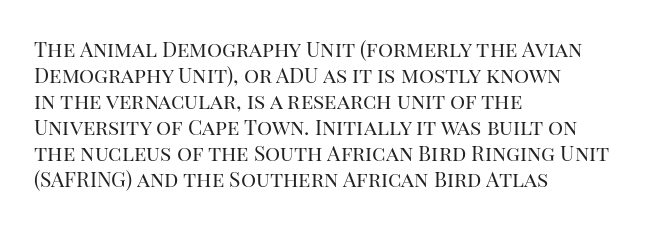
The typography opts for an upright posture over an oblique one. Unmarked baselines from the first word to the last. Students, note that the glyphs here touch the page at normal intervals. Which margin do the lines hug? The left one — the right edge is uneven. The typesetting does not lean heavy: it is not bold.
